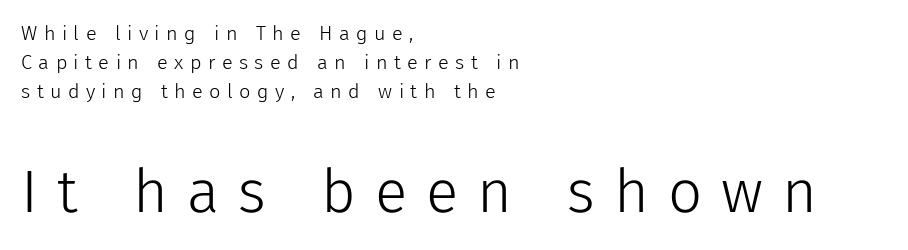
The image shows 60 px light sans-serif type, upright; set left-aligned, normal line spacing (1.44x), unusually wide letter spacing (+0.32 em), not underlined; the second (bottom) block is 3.0x larger; low stroke contrast and a medium x-height.
